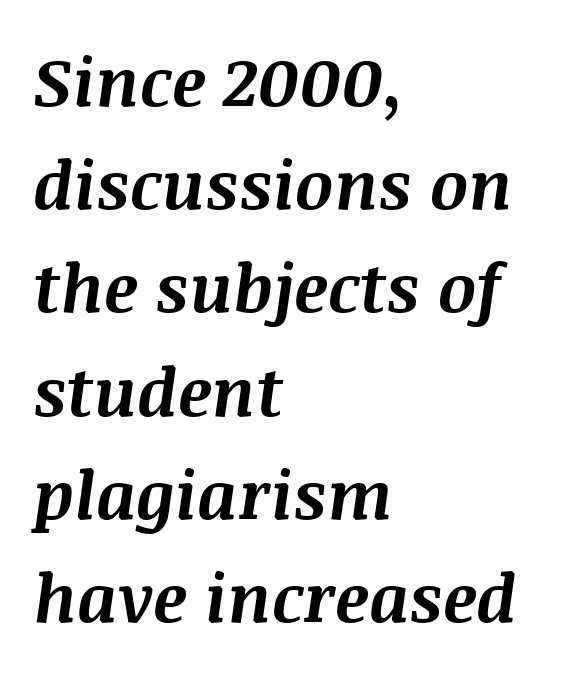
{"italic": "yes", "lean": "right", "slant_degrees": 8, "bold": "yes", "weight": "bold", "width": "normal", "stroke_contrast": "medium", "x_height": "large", "monospaced": "no", "underline": "no", "align": "left", "line_spacing": "normal", "line_spacing_ratio": 1.54, "letter_spacing": "normal", "letter_spacing_em": 0.0, "glyph_px": 67}
